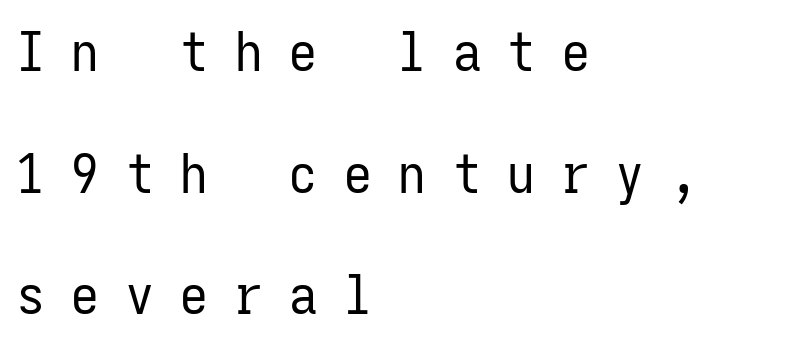
{"serif": "no", "italic": "no", "bold": "no", "weight": "regular", "width": "condensed", "stroke_contrast": "low", "x_height": "medium", "monospaced": "yes", "underline": "no", "align": "left", "line_spacing": "loose", "line_spacing_ratio": 2.21, "letter_spacing": "wide", "letter_spacing_em": 0.49, "glyph_px": 55}
